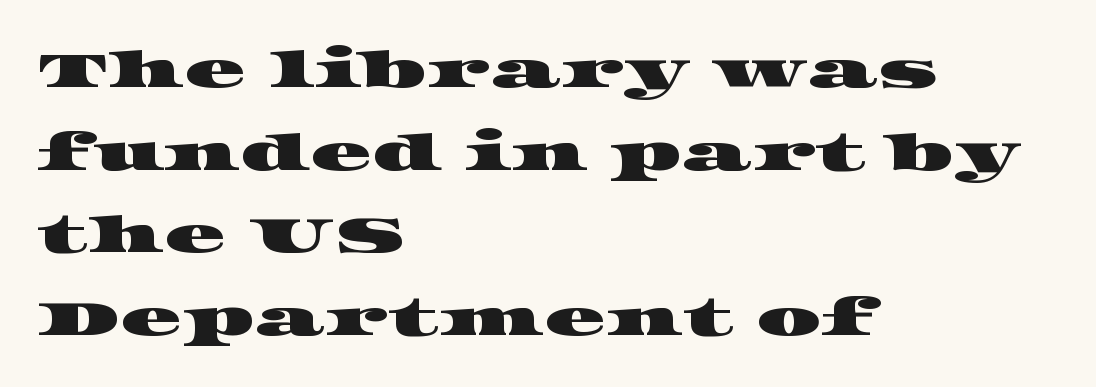
The face used here is proportionally spaced, like ordinary book or web type. Here the glyphs are tracked normally, forming tight word shapes. The words here are not underlined. I'd call this a serif setting — the letters wear small feet. Each new line begins a customary step beneath the previous one.
